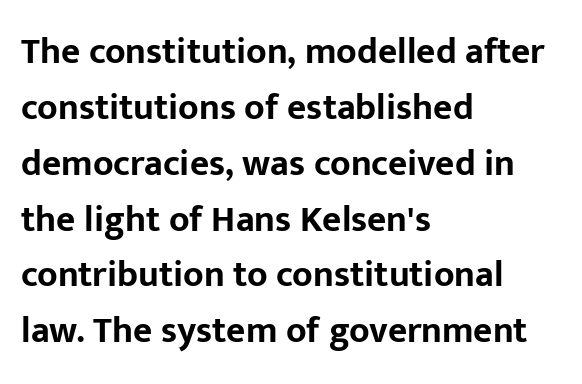
{"serif": "no", "italic": "no", "bold": "yes", "weight": "bold", "width": "normal", "stroke_contrast": "low", "x_height": "medium", "monospaced": "no", "underline": "no", "align": "left", "line_spacing": "normal", "line_spacing_ratio": 1.51, "letter_spacing": "normal", "letter_spacing_em": 0.0, "glyph_px": 37}
